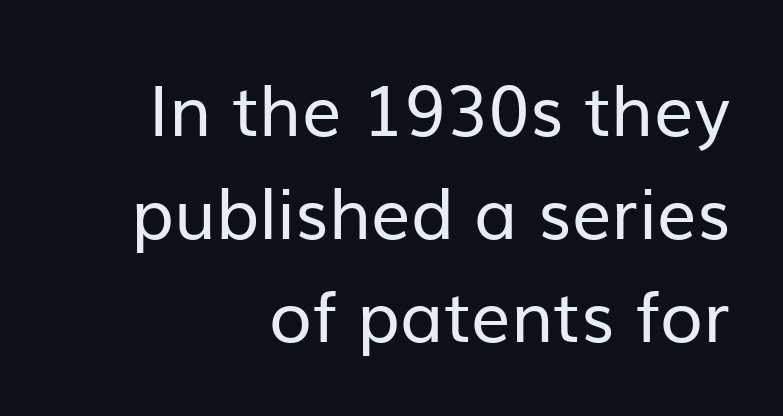
The image shows 70 px regular-weight sans-serif type, upright; set right-aligned, normal line spacing (1.47x), normal letter spacing, not underlined; low stroke contrast and a medium x-height.
